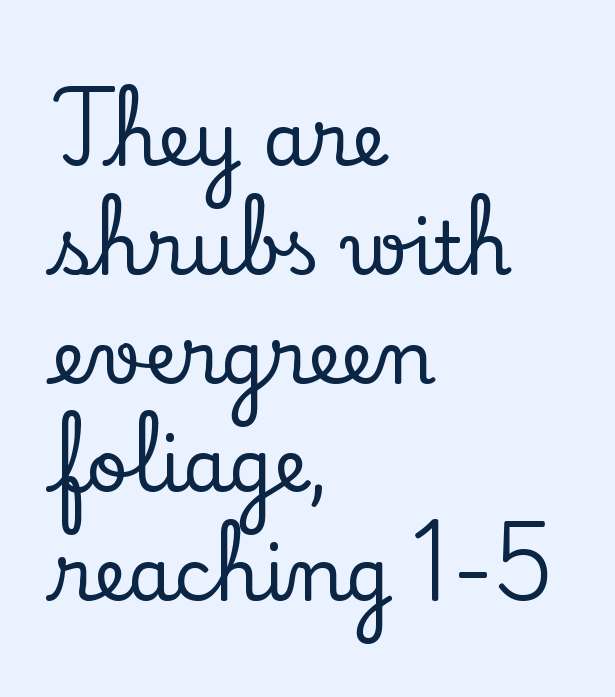
{"serif": "yes", "italic": "no", "width": "normal", "stroke_contrast": "low", "x_height": "small", "monospaced": "no", "underline": "no", "align": "left", "line_spacing": "normal", "line_spacing_ratio": 1.49, "letter_spacing": "normal", "letter_spacing_em": 0.0, "glyph_px": 73}
